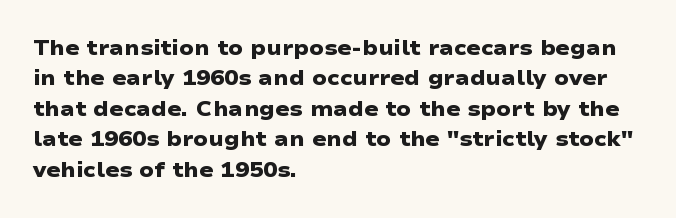
Q: Is the text bold? A: Yes.
Q: Is the text underlined? A: No.
Q: How is the paragraph aligned? A: Left-aligned.
Q: Is the spacing between letters normal or unusually wide? A: Normal.
Q: Is the spacing between lines tight, normal or loose? A: Normal.
